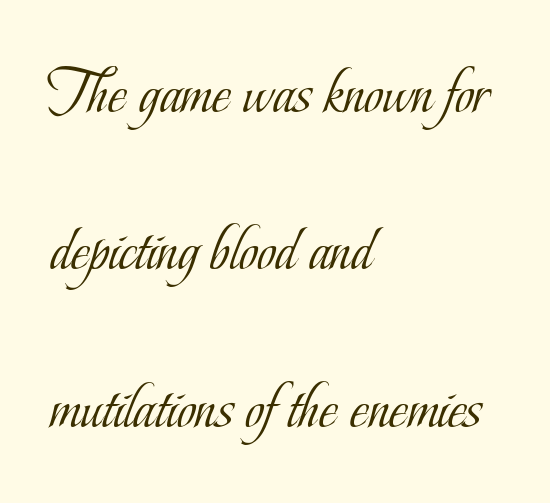
{"serif": "yes", "bold": "no", "weight": "light", "width": "condensed", "stroke_contrast": "low", "x_height": "small", "monospaced": "no", "underline": "no", "align": "left", "line_spacing": "loose", "line_spacing_ratio": 2.42, "letter_spacing": "normal", "letter_spacing_em": 0.0, "glyph_px": 65}
